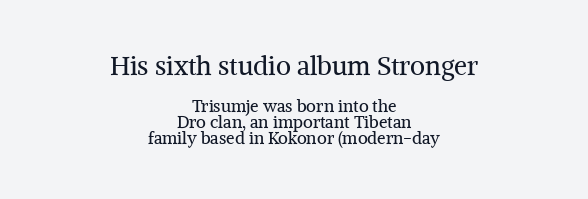
Does extra space separate the letters? No, they use regular spacing. The words here are not underlined. Interline gaps are noticeably narrow in this sample. A light-to-regular cut is what we see here. Which of the two is more prominent by size? The first, at the top.
